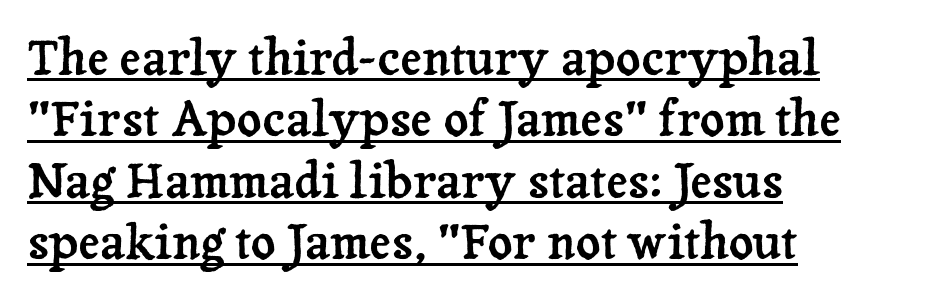
The image shows 48 px serif type, upright; set left-aligned, normal line spacing (1.28x), normal letter spacing, underlined; low stroke contrast and a medium x-height.
